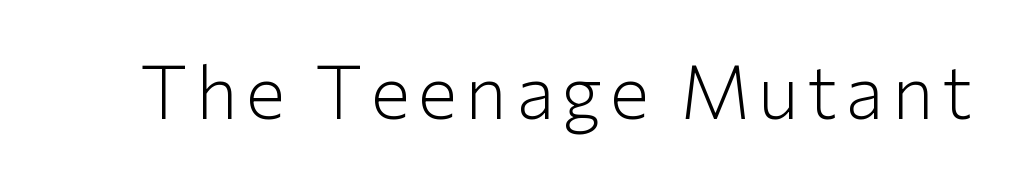
{"serif": "no", "italic": "no", "bold": "no", "weight": "light", "width": "normal", "stroke_contrast": "low", "x_height": "medium", "monospaced": "no", "underline": "no", "glyph_px": 74}
